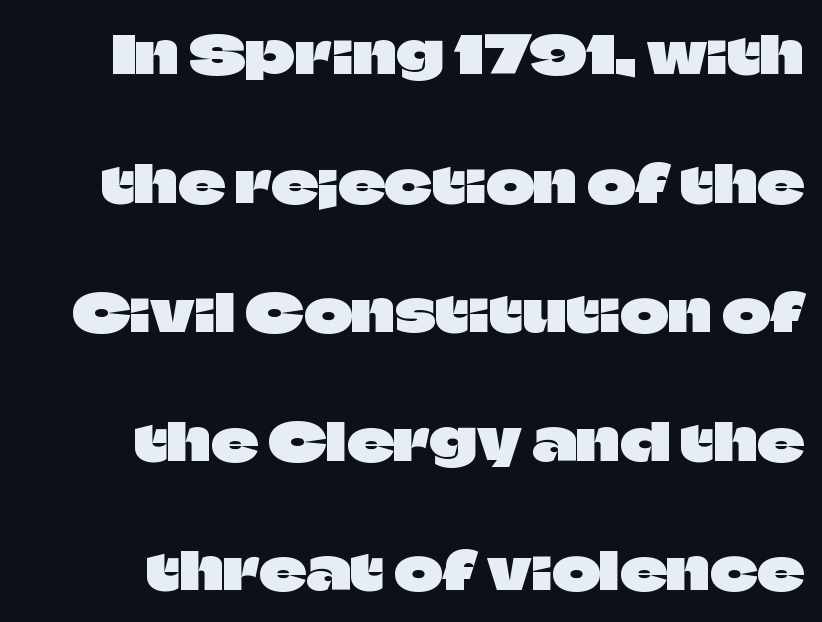
Looks like regular typesetting: each glyph gets only the width it needs. The specimen omits any rule beneath the text block's lines. If you measured baseline to baseline, you'd find a long distance. Check where the strokes stop: nothing finishes them off — pure sans. Caption: standard tracking, unaltered.
